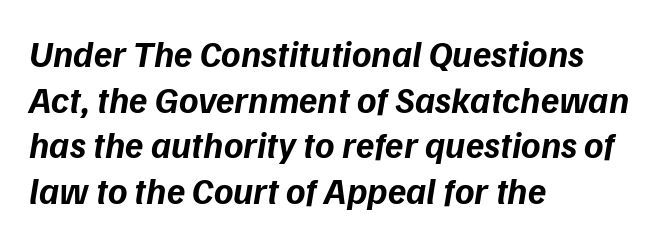
{"italic": "yes", "lean": "right", "slant_degrees": 9, "bold": "yes", "weight": "bold", "width": "normal", "stroke_contrast": "low", "x_height": "medium", "monospaced": "no", "underline": "no", "align": "left", "line_spacing_ratio": 1.23, "letter_spacing": "normal", "letter_spacing_em": 0.0, "glyph_px": 37}
